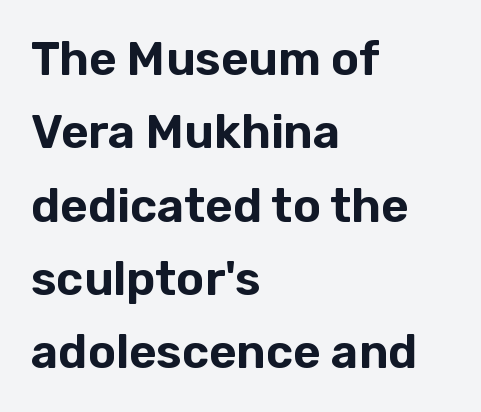
The image shows 47 px sans-serif type, upright; set left-aligned, normal line spacing (1.56x), normal letter spacing, not underlined; low stroke contrast and a medium x-height.
